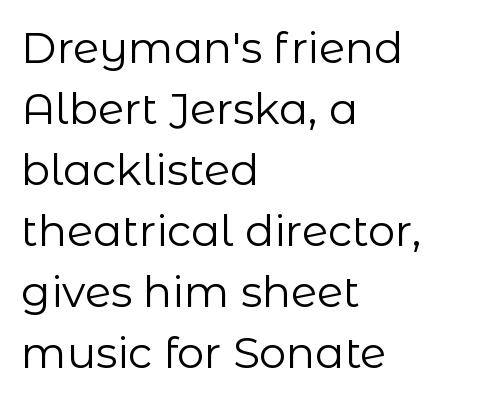
No extra tracking has been applied to these lines. All the whitespace from short lines collects on the right. Lines of text with bare space underneath. Letters have the restrained weight of plain body copy at most.
